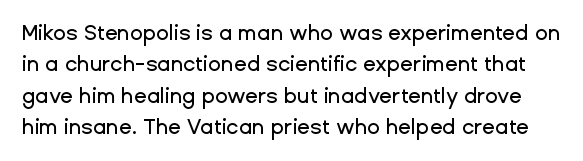
{"italic": "no", "underline": "no", "line_spacing": "normal", "line_spacing_ratio": 1.49, "letter_spacing": "normal", "letter_spacing_em": 0.0, "glyph_px": 21}
